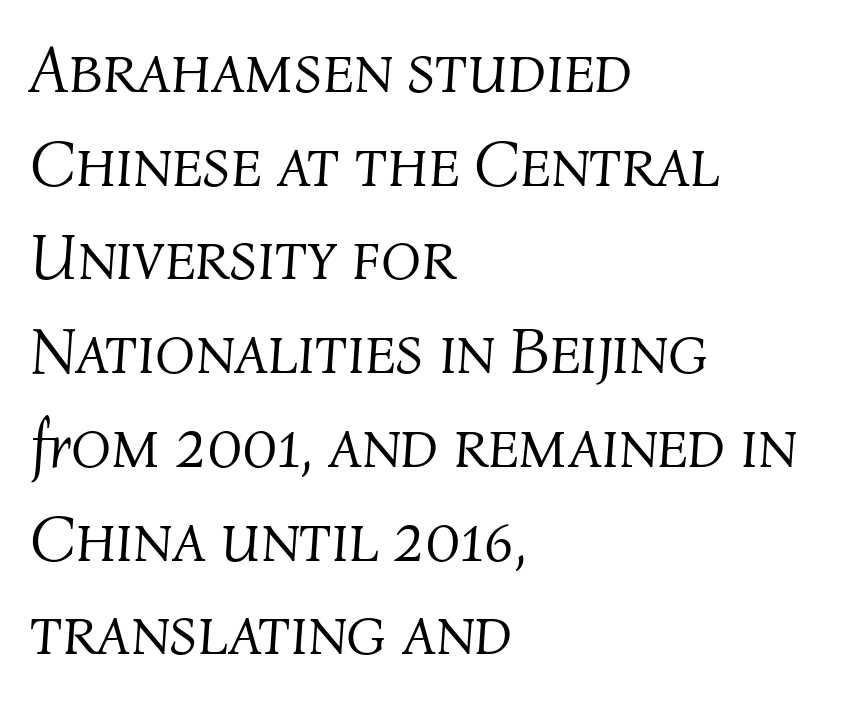
The paragraph has a hard left edge and a soft right edge. Do the characters align in a grid? No, the font is proportional. Notice how the stems are inclined rather than vertical — that's the hallmark of italics. The strip under each line holds only bare page.
